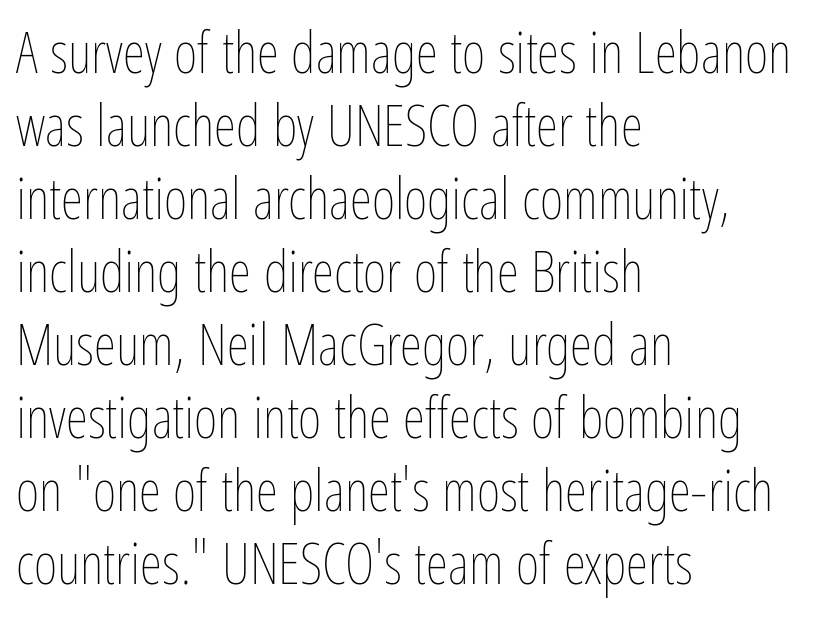
The image shows 57 px thin, condensed type, upright; set left-aligned, normal line spacing (1.28x), normal letter spacing, not underlined; low stroke contrast and a medium x-height.
